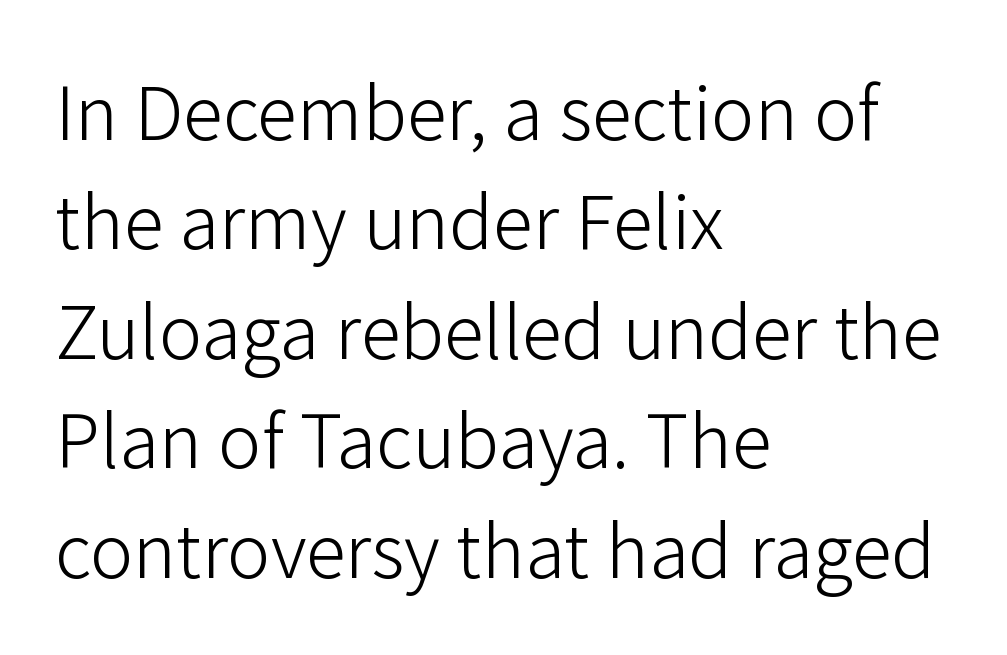
The letters advance in unequal steps, a hallmark of proportional type. This reads as an unemphasized weight, regular at the heaviest. The designer left line spacing at the default. The lettering holds an erect, upright posture throughout. Underlining? Definitely not there. The setting favours the left margin, as ordinary paragraphs usually do.
